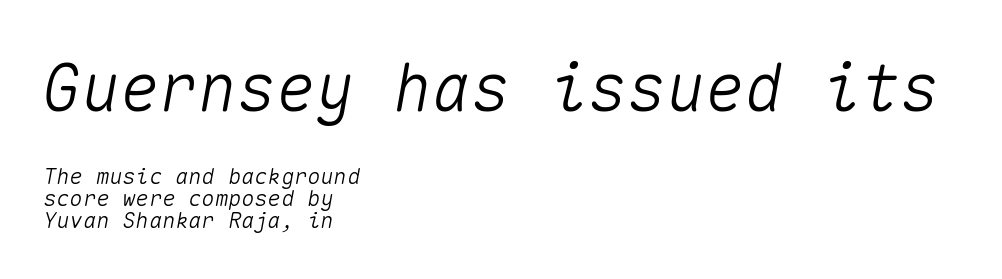
The image shows 65 px text type, italic (leaning right), monospaced; set left-aligned, tight line spacing (1.0x), normal letter spacing, not underlined; the first (top) block is 2.95x larger; medium stroke contrast and a medium x-height.
